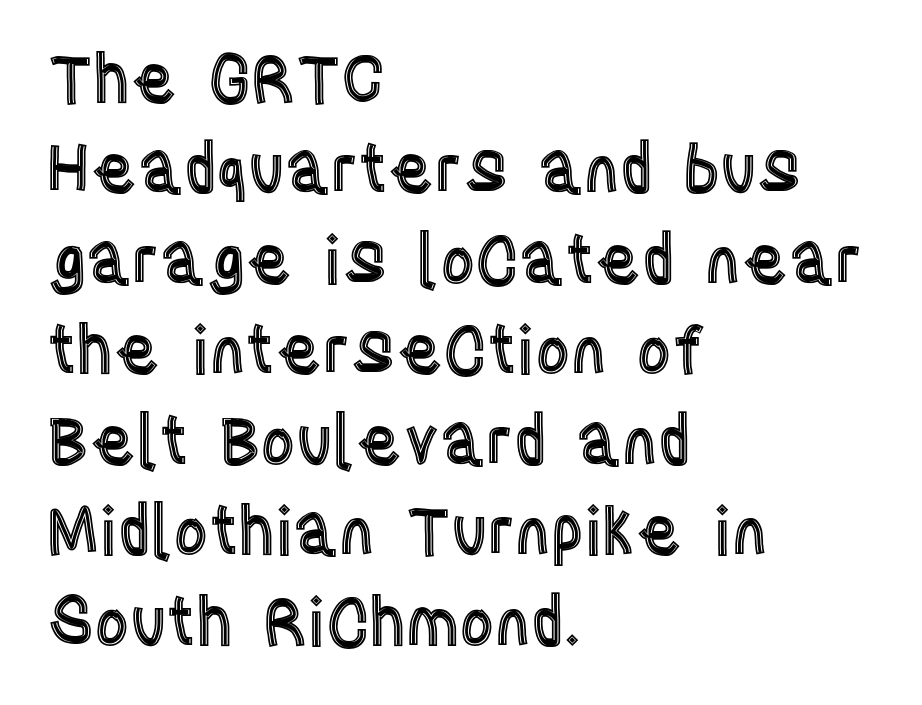
Q: Is the text italic (slanted)? A: No, it is upright.
Q: Is the text underlined? A: No.
Q: How is the paragraph aligned? A: Left-aligned.
Q: Is the spacing between letters normal or unusually wide? A: Normal.
Q: Is the spacing between lines tight, normal or loose? A: Normal.
Q: Width (condensed, normal, or wide)? A: Condensed.
Q: x-height? A: Large.
Q: Monospaced? A: No.
